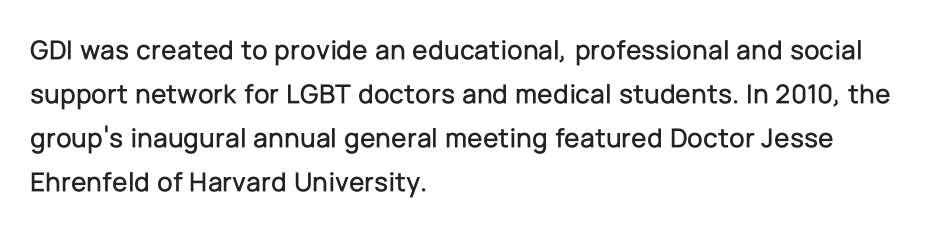
{"serif": "no", "italic": "no", "width": "normal", "stroke_contrast": "low", "x_height": "medium", "monospaced": "no", "underline": "no", "align": "left", "line_spacing": "normal", "line_spacing_ratio": 1.57, "letter_spacing": "normal", "letter_spacing_em": 0.0, "glyph_px": 28}
